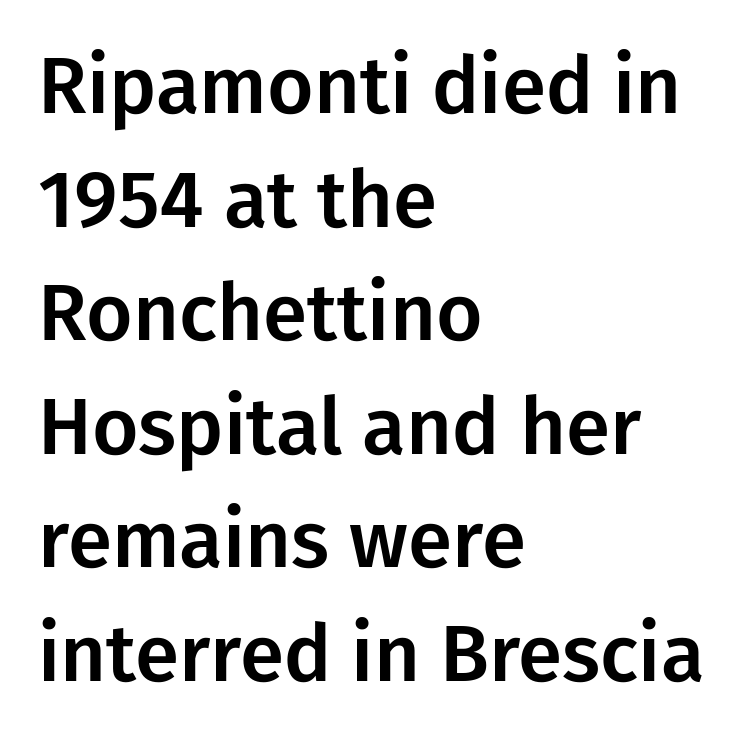
Regarding leading, the lines here are spaced in the standard way. The passage is arranged the way most books set body copy — flush left. Think of a printed novel: that variable character pitch is what you see here. Has an underline been added? It has not. Are there feet on the stems? There aren't — it's a sans. Every stem runs plumb, perpendicular to the baseline.
